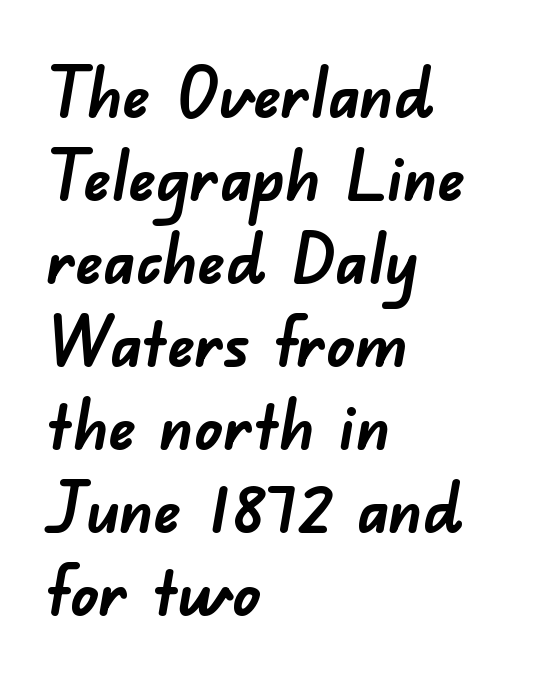
{"serif": "no", "bold": "yes", "weight": "semibold", "width": "normal", "stroke_contrast": "low", "x_height": "small", "monospaced": "no", "underline": "no", "align": "left", "line_spacing_ratio": 1.22, "letter_spacing": "normal", "letter_spacing_em": 0.0, "glyph_px": 68}
